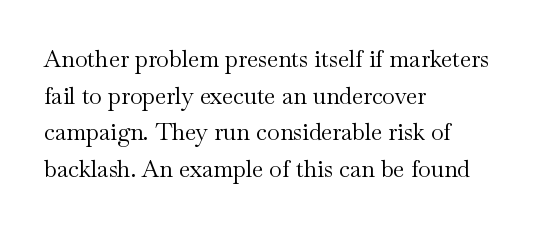
Notice how descenders clear the ascenders below comfortably — that's standard leading. Heft: none added — not bold. Posture: upright roman. The tracking reads as untouched default to a designer's eye. If you drew a ruler down the left edge, every line would touch it.
